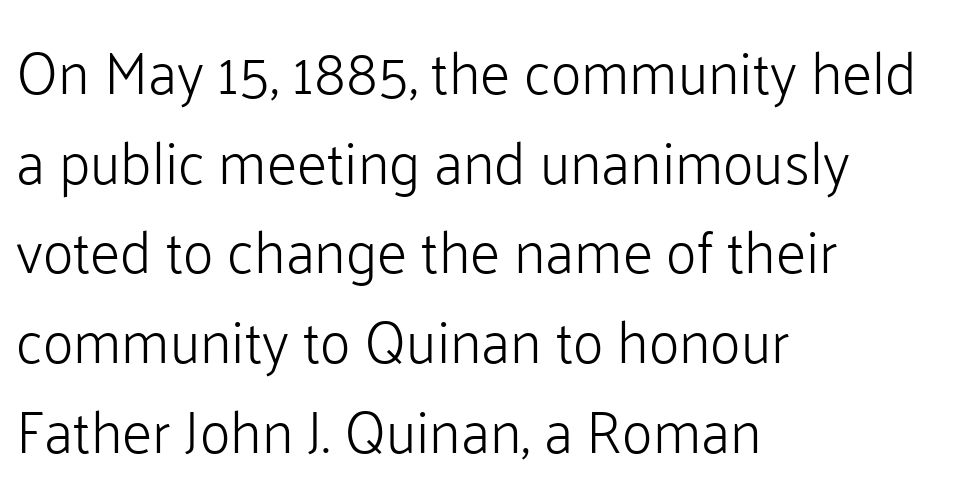
{"serif": "no", "italic": "no", "bold": "no", "weight": "light", "width": "normal", "stroke_contrast": "low", "x_height": "medium", "monospaced": "no", "underline": "no", "align": "left", "line_spacing": "normal", "line_spacing_ratio": 1.52, "letter_spacing": "normal", "letter_spacing_em": 0.0, "glyph_px": 59}
